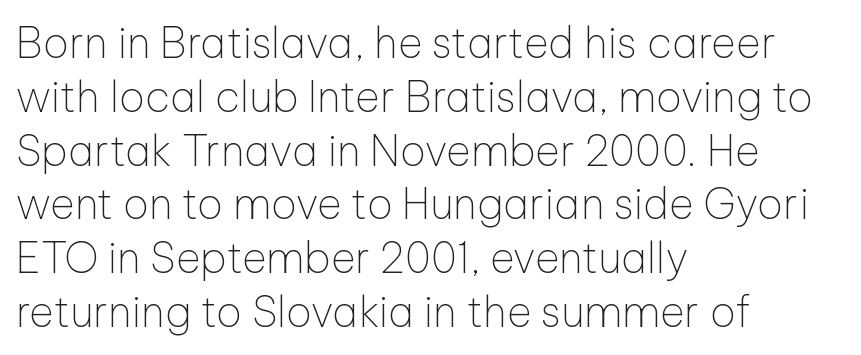
Designer's note — italics off, roman on. The letters advance in unequal steps, a hallmark of proportional type. What kind of face is this? One without serifs — a sans. What stands out about the letter spacing? Nothing — it is the standard amount. Teacher's note: observe the even left margin — that is flush-left alignment.
